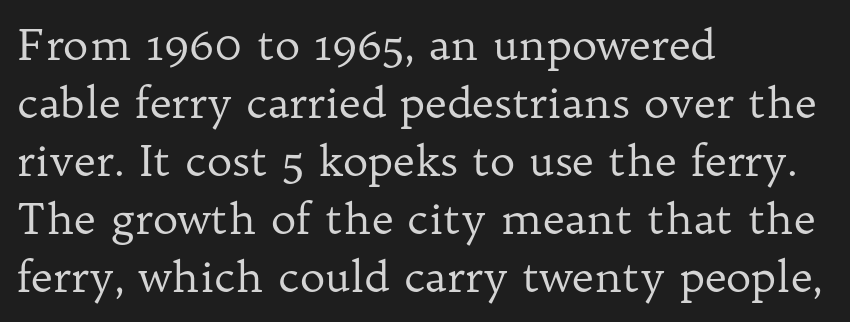
The image shows 43 px regular-weight serif type, upright; set left-aligned, normal line spacing (1.35x), normal letter spacing, not underlined; low stroke contrast and a medium x-height.
